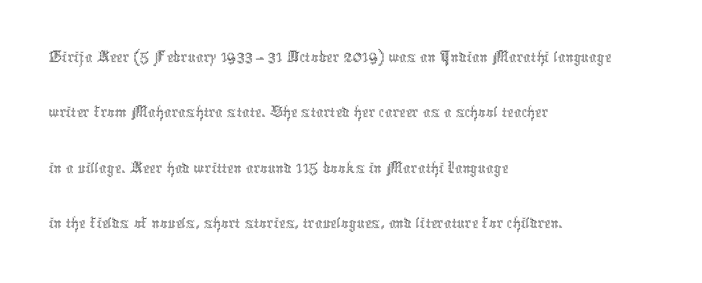
Q: Is the text bold? A: No.
Q: Is the text italic (slanted)? A: No, it is upright.
Q: Is the text underlined? A: No.
Q: How is the paragraph aligned? A: Left-aligned.
Q: Is the spacing between letters normal or unusually wide? A: Normal.
Q: Is the spacing between lines tight, normal or loose? A: Normal.
Q: Width (condensed, normal, or wide)? A: Condensed.
Q: x-height? A: Medium.
Q: Monospaced? A: No.
